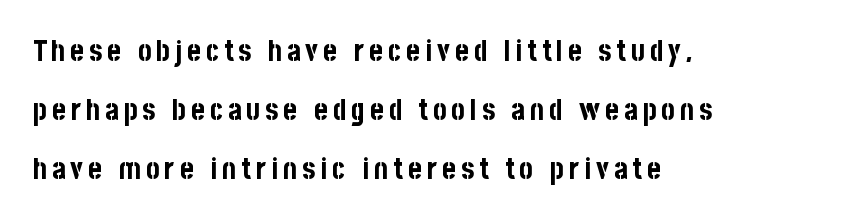
The image shows 29 px bold, condensed sans-serif type, upright; set left-aligned, loose line spacing (2.03x), not underlined; low stroke contrast and a large x-height.
